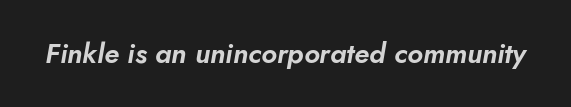
{"italic": "yes", "lean": "right", "slant_degrees": 10, "width": "normal", "stroke_contrast": "low", "x_height": "small", "monospaced": "no", "underline": "no", "letter_spacing": "normal", "letter_spacing_em": 0.0, "glyph_px": 28}
